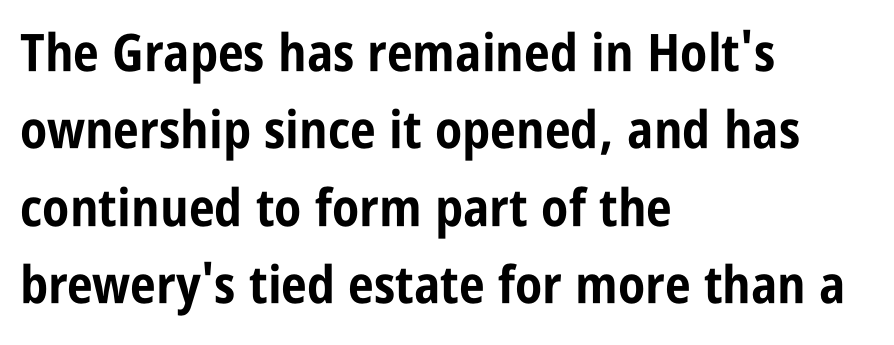
The image shows 52 px bold, condensed sans-serif type, upright; set left-aligned, normal line spacing (1.49x), normal letter spacing, not underlined; low stroke contrast and a large x-height.
